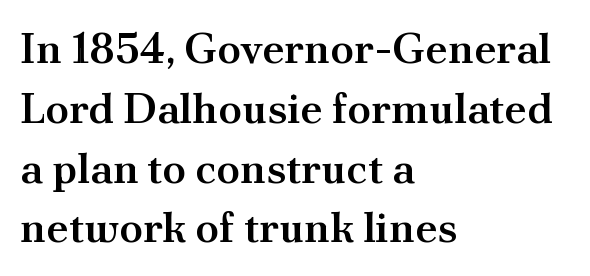
{"serif": "yes", "italic": "no", "bold": "semi", "weight": "semibold", "width": "normal", "stroke_contrast": "medium", "x_height": "small", "monospaced": "no", "underline": "no", "align": "left", "line_spacing": "normal", "line_spacing_ratio": 1.39, "letter_spacing": "normal", "letter_spacing_em": 0.0, "glyph_px": 43}
